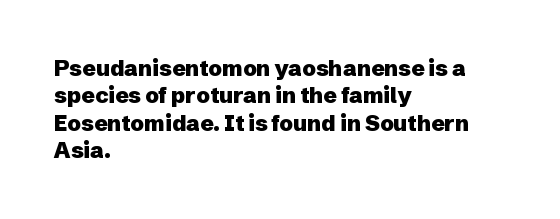
{"italic": "no", "bold": "yes", "underline": "no", "align": "left", "line_spacing": "normal", "line_spacing_ratio": 1.25, "letter_spacing": "normal", "letter_spacing_em": 0.0, "glyph_px": 22}
